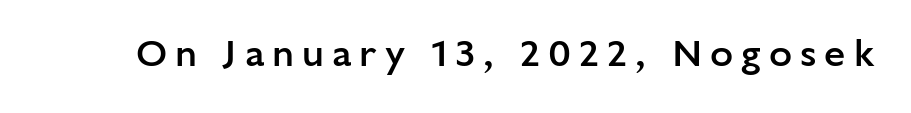
{"serif": "no", "italic": "no", "bold": "semi", "weight": "semibold", "width": "normal", "stroke_contrast": "low", "x_height": "medium", "monospaced": "no", "underline": "no", "letter_spacing": "wide", "letter_spacing_em": 0.21, "glyph_px": 38}
